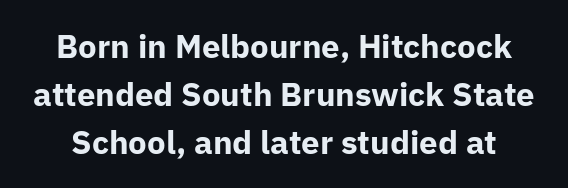
The image shows 33 px bold sans-serif type, upright; set normal line spacing (1.45x), normal letter spacing, not underlined; low stroke contrast and a medium x-height.
